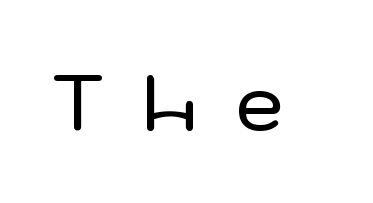
Here the glyphs are tracked loosely, breaking word shapes into spaced letters. The passage shown is typed in a proportional face where columns would drift. Italic? Not at all — the glyphs are vertical. Letters rest on an invisible, unmarked baseline. Stroke terminals: plain, sans-serif.
